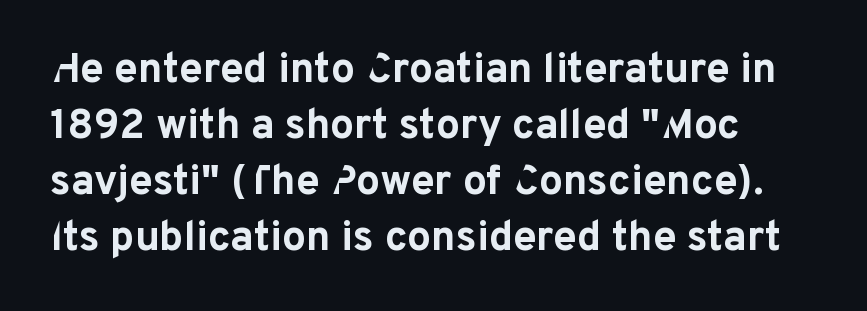
Nothing unusual about the tracking: characters are spaced as the font intends. No feet cap the strokes, marking this as sans-serif type. The strokes are fattened all the way to bold. It's the straight-up-and-down kind of type.
